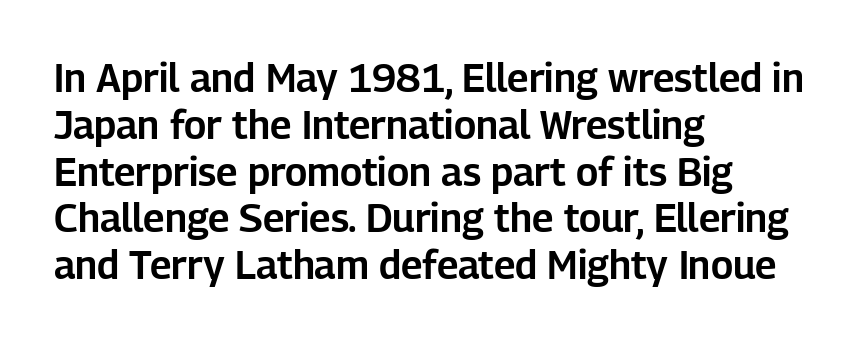
Inter-character spacing is left at the font's built-in metrics. Every character sits straight up, as roman type does. Alignment: flush left. Examine the stroke ends and you'll find no serifs. Check the space under the baseline: it is left empty.
